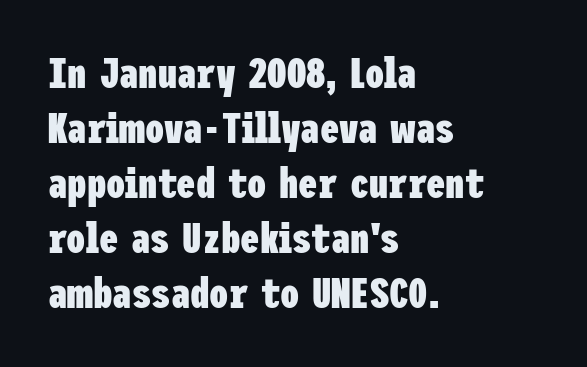
Q: Is the text bold? A: Yes.
Q: Is the text italic (slanted)? A: No, it is upright.
Q: Is the typeface a serif or a sans-serif typeface? A: Sans-serif.
Q: Is the text underlined? A: No.
Q: How is the paragraph aligned? A: Left-aligned.
Q: Is the spacing between letters normal or unusually wide? A: Normal.
Q: Is the spacing between lines tight, normal or loose? A: Normal.
Q: Width (condensed, normal, or wide)? A: Condensed.
Q: Stroke contrast? A: Low.
Q: x-height? A: Medium.
